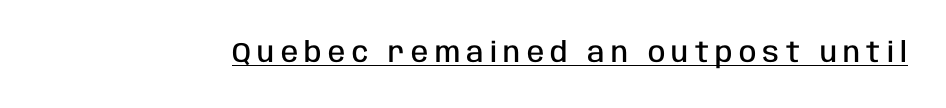
Q: Is the text bold? A: Semi-bold.
Q: Is the text italic (slanted)? A: No, it is upright.
Q: Is the typeface a serif or a sans-serif typeface? A: Sans-serif.
Q: Is the text underlined? A: Yes.
Q: Is the spacing between letters normal or unusually wide? A: Unusually wide.
Q: Width (condensed, normal, or wide)? A: Condensed.
Q: Stroke contrast? A: Low.
Q: x-height? A: Large.
Q: Monospaced? A: No.
